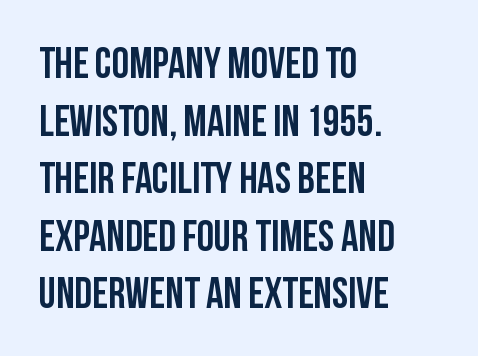
{"serif": "no", "italic": "no", "width": "condensed", "stroke_contrast": "low", "x_height": "large", "monospaced": "no", "underline": "no", "align": "left", "line_spacing": "normal", "line_spacing_ratio": 1.34, "letter_spacing": "normal", "letter_spacing_em": 0.0, "glyph_px": 43}
